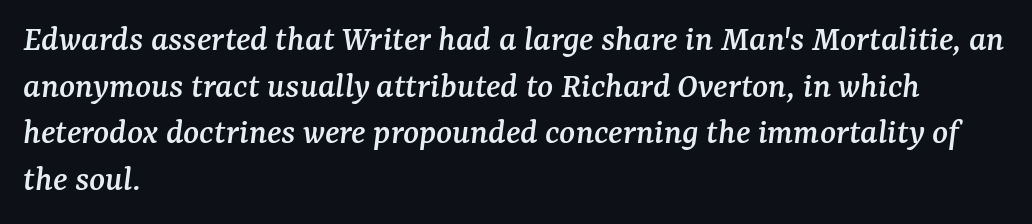
{"serif": "yes", "italic": "yes", "lean": "right", "slant_degrees": 7, "width": "normal", "stroke_contrast": "medium", "x_height": "medium", "monospaced": "no", "underline": "no", "align": "left", "line_spacing": "normal", "line_spacing_ratio": 1.26, "letter_spacing": "normal", "letter_spacing_em": 0.0, "glyph_px": 37}
